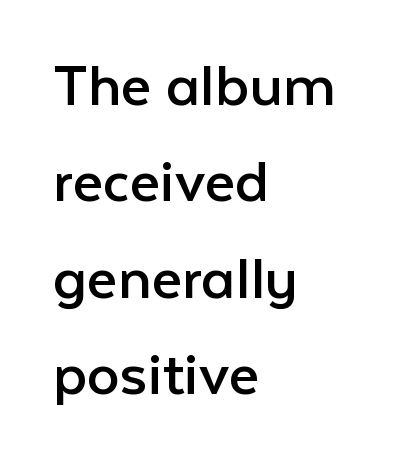
The font's upright variant was chosen for this text. The glyphs in this specimen are sans serif. The type is set solid horizontally, with unmodified tracking. The rows are spaced the way most documents space them. The typesetter chose a ragged-right arrangement here.
